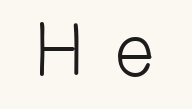
The image shows 75 px light sans-serif type; set unusually wide letter spacing (+0.37 em), not underlined; low stroke contrast and a medium x-height.
